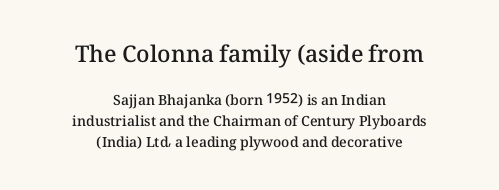
Q: Is the text bold? A: Semi-bold.
Q: Is the text italic (slanted)? A: No, it is upright.
Q: Is the text underlined? A: No.
Q: How is the paragraph aligned? A: Centered.
Q: Is the spacing between letters normal or unusually wide? A: Normal.
Q: Is the spacing between lines tight, normal or loose? A: Normal.
Q: Which block of text is set in a larger size, the first (top) or the second (bottom)? A: The first (top) one.
